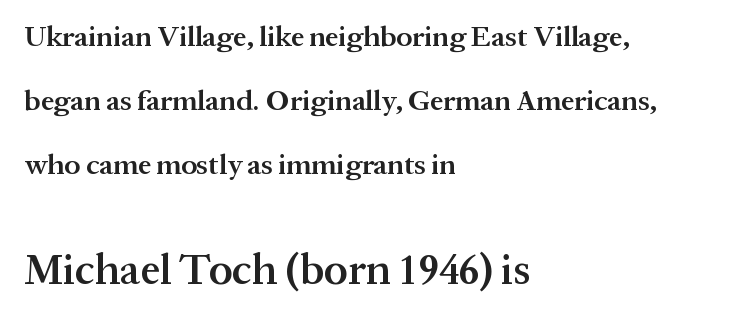
Q: Is the text bold? A: Semi-bold.
Q: Is the text italic (slanted)? A: No, it is upright.
Q: Is the typeface a serif or a sans-serif typeface? A: Serif.
Q: Is the text underlined? A: No.
Q: How is the paragraph aligned? A: Left-aligned.
Q: Is the spacing between letters normal or unusually wide? A: Normal.
Q: Is the spacing between lines tight, normal or loose? A: Loose.
Q: Which block of text is set in a larger size, the first (top) or the second (bottom)? A: The second (bottom) one.
Q: Width (condensed, normal, or wide)? A: Normal.
Q: Stroke contrast? A: Medium.
Q: x-height? A: Medium.
Q: Monospaced? A: No.
